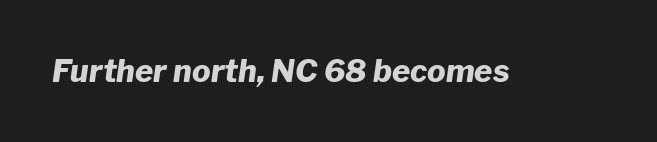
Q: Is the text bold? A: Yes.
Q: Is the text italic (slanted)? A: Yes, it leans right by about 8 degrees.
Q: Is the text underlined? A: No.
Q: Is the spacing between letters normal or unusually wide? A: Normal.
Q: Width (condensed, normal, or wide)? A: Normal.
Q: Stroke contrast? A: Low.
Q: x-height? A: Medium.
Q: Monospaced? A: No.
